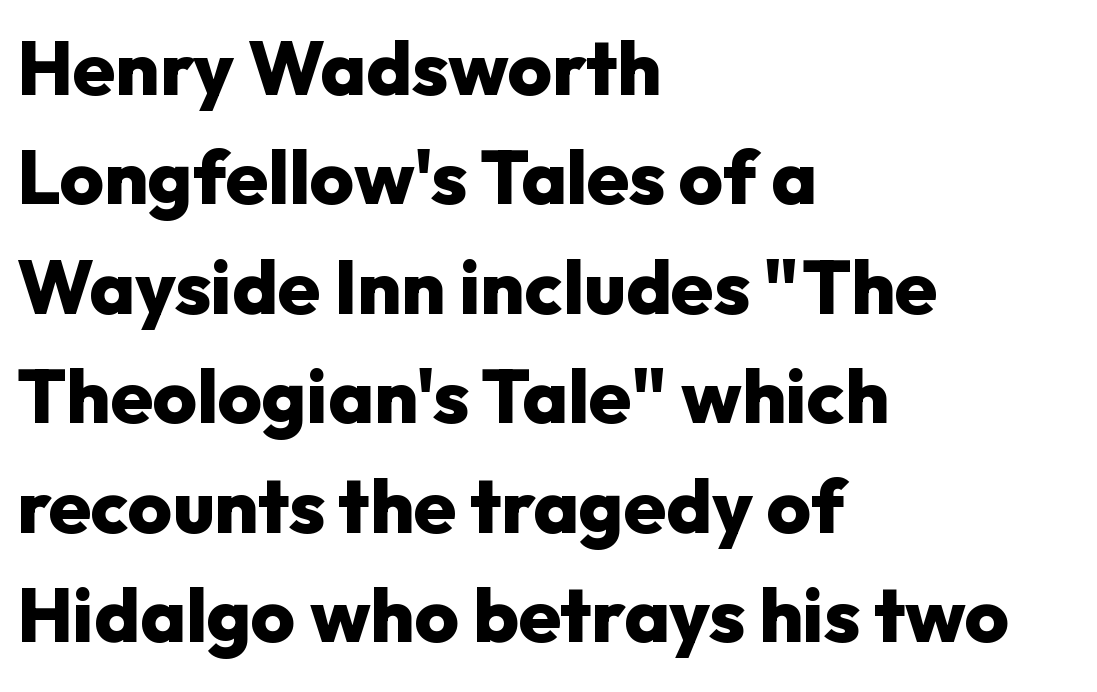
Q: Is the text bold? A: Yes.
Q: Is the text italic (slanted)? A: No, it is upright.
Q: Is the typeface a serif or a sans-serif typeface? A: Sans-serif.
Q: Is the text underlined? A: No.
Q: How is the paragraph aligned? A: Left-aligned.
Q: Is the spacing between letters normal or unusually wide? A: Normal.
Q: Is the spacing between lines tight, normal or loose? A: Normal.
Q: Width (condensed, normal, or wide)? A: Normal.
Q: Stroke contrast? A: Low.
Q: x-height? A: Medium.
Q: Monospaced? A: No.
